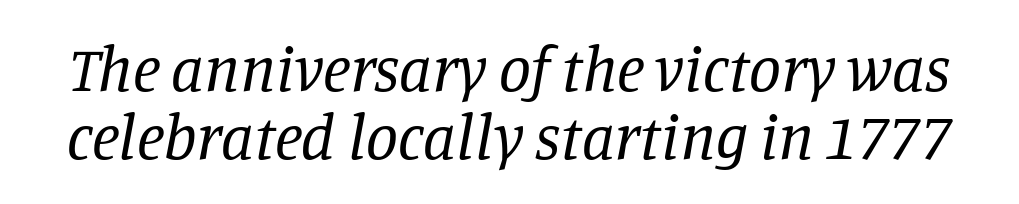
The image shows 64 px regular-weight serif type, italic (leaning right); set tight line spacing (1.07x), normal letter spacing, not underlined; low stroke contrast and a large x-height.
